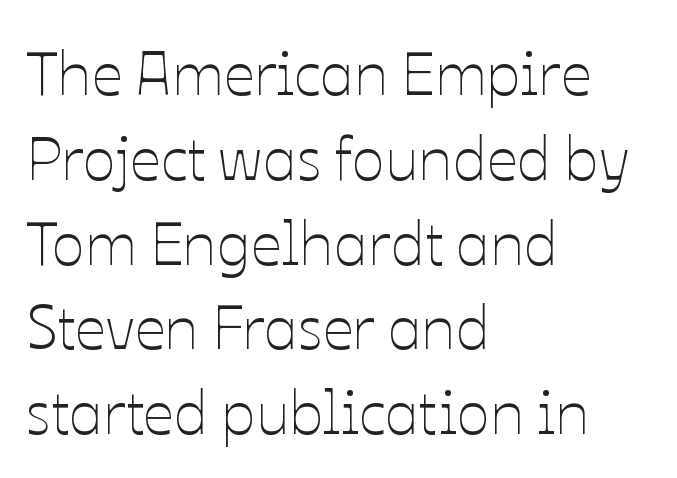
The image shows 61 px thin type, upright; set left-aligned, normal line spacing (1.39x), normal letter spacing, not underlined; low stroke contrast and a medium x-height.
